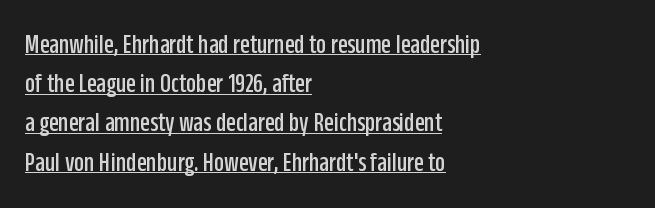
The image shows 28 px condensed sans-serif type, upright; set left-aligned, normal line spacing (1.4x), normal letter spacing, underlined; low stroke contrast and a large x-height.
